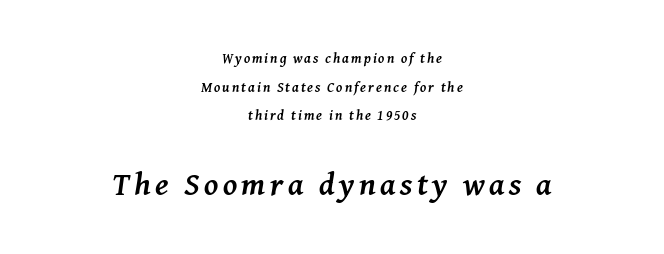
{"serif": "yes", "italic": "yes", "lean": "right", "slant_degrees": 8, "bold": "yes", "weight": "semibold", "width": "normal", "stroke_contrast": "medium", "x_height": "medium", "monospaced": "no", "underline": "no", "align": "center", "line_spacing": "loose", "line_spacing_ratio": 2.05, "larger_block": "second", "size_ratio": 2.29, "glyph_px": 32}
